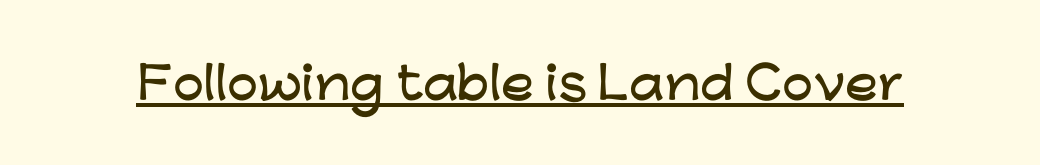
The image shows 44 px wide sans-serif type, upright; set normal letter spacing, underlined; low stroke contrast and a medium x-height.
